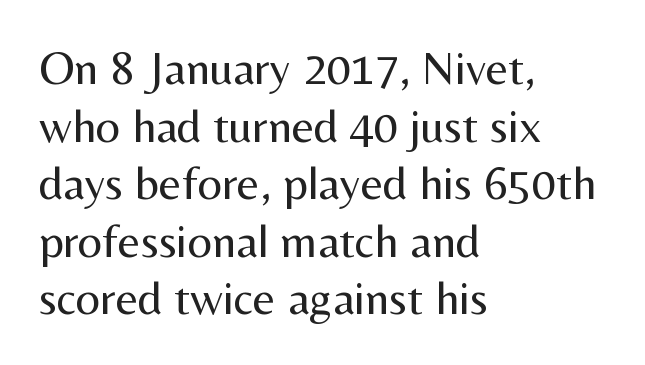
Q: Is the text bold? A: No.
Q: Is the text italic (slanted)? A: No, it is upright.
Q: Is the typeface a serif or a sans-serif typeface? A: Sans-serif.
Q: Is the text underlined? A: No.
Q: How is the paragraph aligned? A: Left-aligned.
Q: Is the spacing between letters normal or unusually wide? A: Normal.
Q: Width (condensed, normal, or wide)? A: Normal.
Q: Stroke contrast? A: Medium.
Q: x-height? A: Medium.
Q: Monospaced? A: No.
